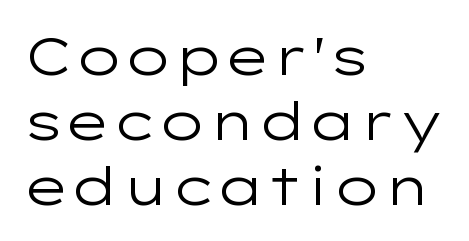
{"serif": "no", "italic": "no", "bold": "no", "weight": "regular", "width": "wide", "stroke_contrast": "low", "x_height": "medium", "monospaced": "no", "underline": "no", "align": "left", "line_spacing": "normal", "line_spacing_ratio": 1.25, "letter_spacing": "normal", "letter_spacing_em": 0.0, "glyph_px": 52}
